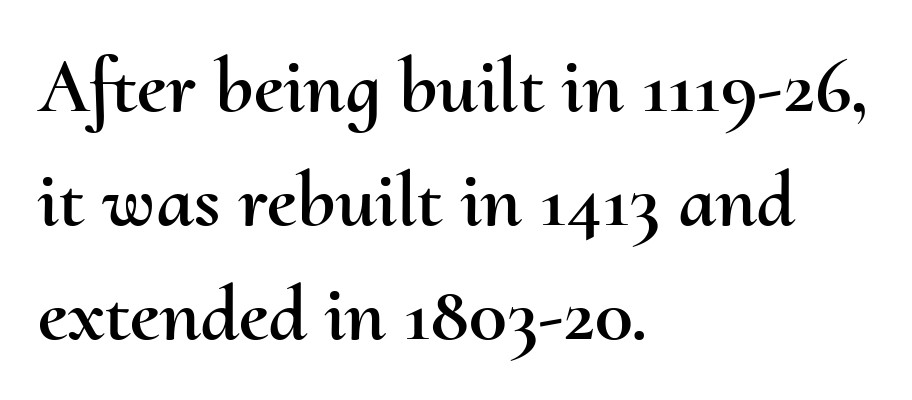
Q: Is the text italic (slanted)? A: No, it is upright.
Q: Is the text underlined? A: No.
Q: How is the paragraph aligned? A: Left-aligned.
Q: Is the spacing between letters normal or unusually wide? A: Normal.
Q: Is the spacing between lines tight, normal or loose? A: Normal.
Q: Width (condensed, normal, or wide)? A: Normal.
Q: Stroke contrast? A: Medium.
Q: x-height? A: Small.
Q: Monospaced? A: No.
